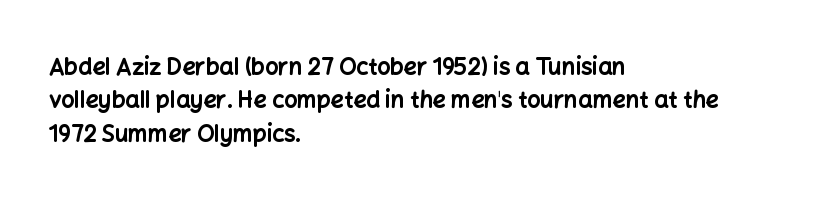
{"italic": "no", "bold": "yes", "underline": "no", "align": "left", "line_spacing": "normal", "line_spacing_ratio": 1.45, "letter_spacing": "normal", "letter_spacing_em": 0.0, "glyph_px": 23}
